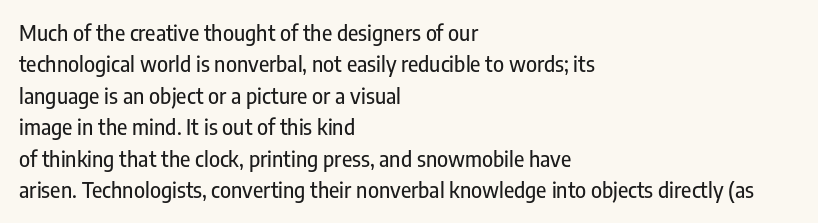
The image shows 21 px text type, upright; set left-aligned, normal line spacing (1.5x), normal letter spacing, not underlined.
